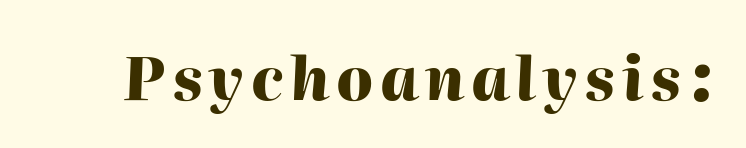
The image shows 60 px heavy type, italic (leaning right); set not underlined; high stroke contrast and a medium x-height.
